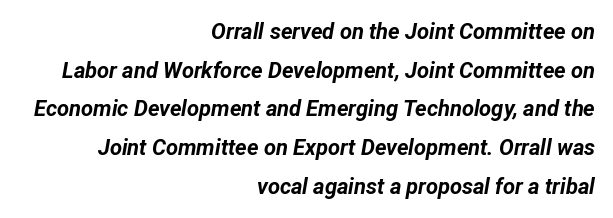
{"italic": "yes", "lean": "right", "slant_degrees": 12, "bold": "yes", "underline": "no", "align": "right", "line_spacing_ratio": 1.76, "letter_spacing": "normal", "letter_spacing_em": 0.0, "glyph_px": 22}
